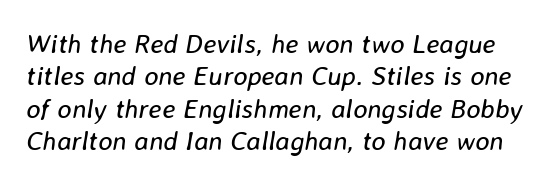
Q: Is the text bold? A: No.
Q: Is the text italic (slanted)? A: Yes, it leans right by about 8 degrees.
Q: Is the text underlined? A: No.
Q: Is the spacing between letters normal or unusually wide? A: Normal.
